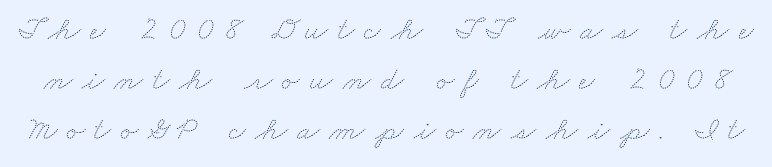
The image shows 33 px thin, wide type; set normal line spacing (1.52x), unusually wide letter spacing (+0.29 em), not underlined; medium stroke contrast and a small x-height.
